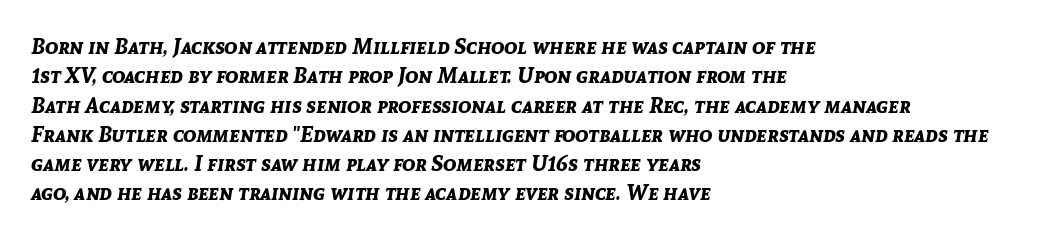
{"italic": "yes", "lean": "right", "slant_degrees": 8, "bold": "yes", "underline": "no", "align": "left", "line_spacing": "normal", "line_spacing_ratio": 1.33, "letter_spacing": "normal", "letter_spacing_em": 0.0, "glyph_px": 22}
